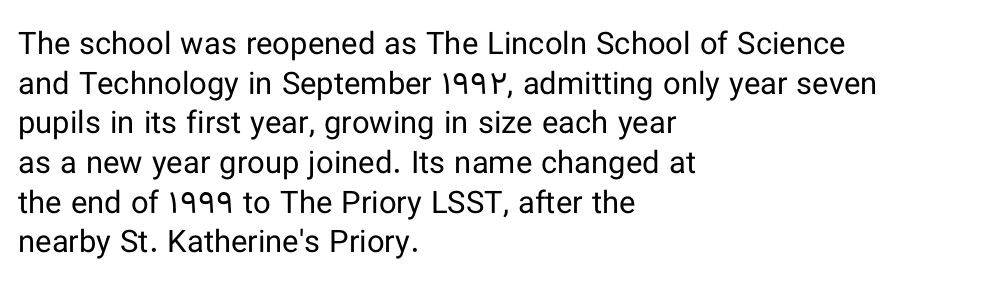
Upright lettering throughout. Compared with a typical body face, this is equally light or lighter still. This sample keeps an unexceptional amount of space between lines. The type family on display is of the sans-serif kind. Notice how the passage keeps a crisp vertical edge on the left only. These lines are rendered in a variable-pitch font.
